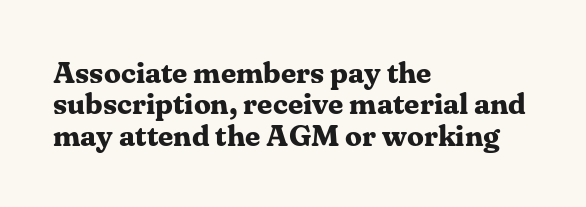
{"serif": "yes", "italic": "no", "bold": "yes", "weight": "bold", "width": "normal", "stroke_contrast": "medium", "x_height": "medium", "monospaced": "no", "underline": "no", "align": "left", "line_spacing": "tight", "line_spacing_ratio": 1.05, "letter_spacing": "normal", "letter_spacing_em": 0.0, "glyph_px": 30}
